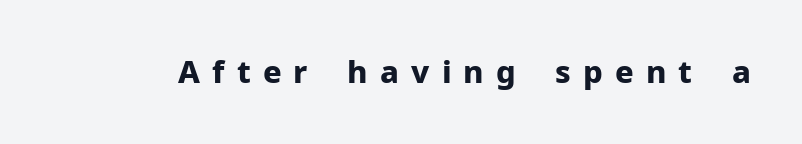
Characters remain perfectly vertical along every line. Look at the stroke-to-counter ratio: heavy, a bold. The foot of each line stays bare and open. Each letter keeps its own natural width here, so spacing adapts to shape. The rendering shows plain stroke endings on the letterforms — a sans-serif design. The tracking reads as deliberately expanded to a designer's eye.
